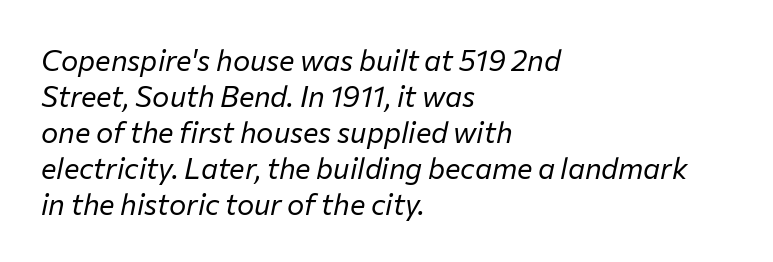
Nobody touched the tracking dial on this one. The letters look calm and open, with moderate or lighter stems. The words here are not underlined. Looks like regular typesetting: each glyph gets only the width it needs. The passage is arranged the way most books set body copy — flush left. When letters slant like this, we call the style italic.
